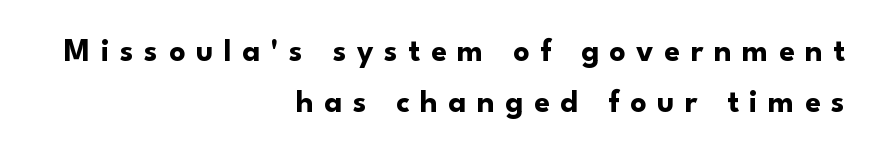
Each letter's strokes conclude bluntly, with no projecting serifs. Is this a fixed-width face? No — the glyphs have proportional, varying widths. Every letter is thick-stroked: bold, no question. The axis of the letterforms is exactly vertical. Visually the block forms a straight wall on the right and a jagged coastline on the left. Evenly set lines give the paragraph a standard silhouette.
